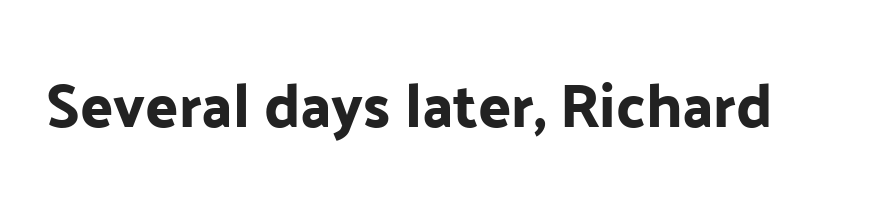
{"serif": "no", "italic": "no", "width": "normal", "stroke_contrast": "low", "x_height": "medium", "monospaced": "no", "underline": "no", "letter_spacing": "normal", "letter_spacing_em": 0.0, "glyph_px": 61}
